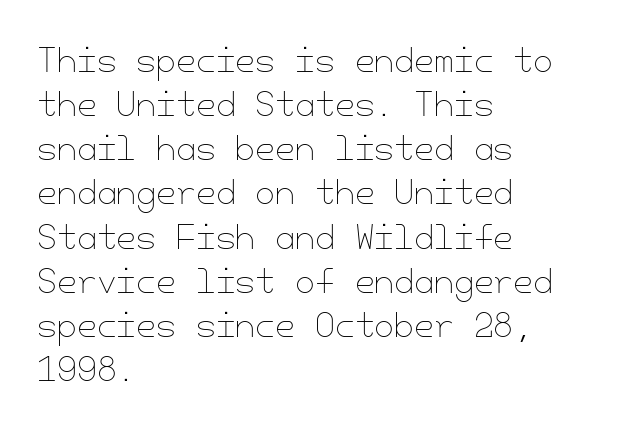
Q: Is the text bold? A: No.
Q: Is the text italic (slanted)? A: No, it is upright.
Q: Is the text underlined? A: No.
Q: How is the paragraph aligned? A: Left-aligned.
Q: Is the spacing between letters normal or unusually wide? A: Normal.
Q: Is the spacing between lines tight, normal or loose? A: Normal.
Q: Width (condensed, normal, or wide)? A: Normal.
Q: Stroke contrast? A: Low.
Q: x-height? A: Small.
